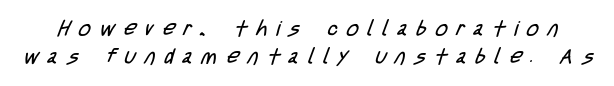
The image shows 21 px text type; set normal line spacing (1.32x), unusually wide letter spacing (+0.43 em), not underlined.
